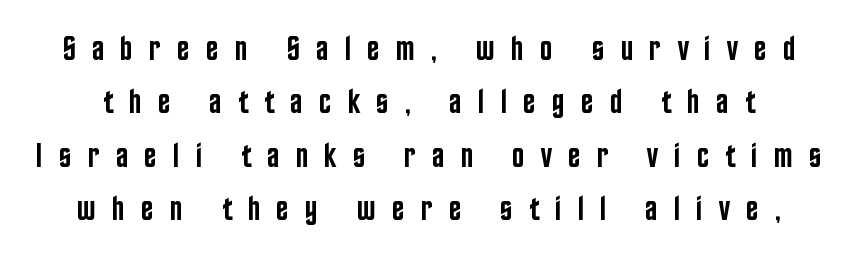
How would I describe the line gaps? Plain and ordinary. The rendering shows plain stroke endings on the letterforms — a sans-serif design. Short note: letters widely spaced. Looks like regular typesetting: each glyph gets only the width it needs. Designer's note — italics off, roman on. This rendering features lettering with no underline.
